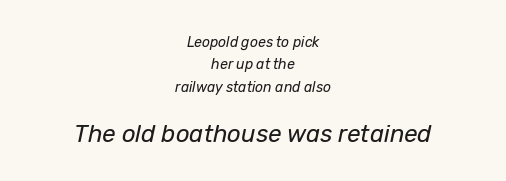
The image shows 24 px text type, italic (leaning right); set centered, normal line spacing (1.59x), normal letter spacing, not underlined; the second (bottom) block is 1.71x larger.
